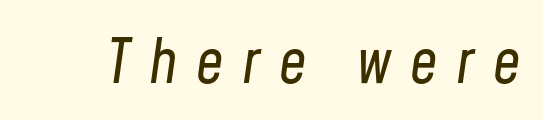
The image shows 61 px regular-weight, condensed type, italic (leaning right); set unusually wide letter spacing (+0.31 em), not underlined; low stroke contrast and a medium x-height.
